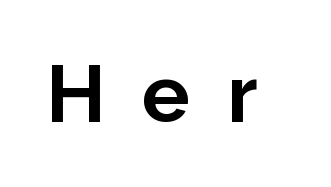
Q: Is the text bold? A: Yes.
Q: Is the text italic (slanted)? A: No, it is upright.
Q: Is the typeface a serif or a sans-serif typeface? A: Sans-serif.
Q: Is the text underlined? A: No.
Q: Is the spacing between letters normal or unusually wide? A: Unusually wide.
Q: Width (condensed, normal, or wide)? A: Normal.
Q: Stroke contrast? A: Low.
Q: x-height? A: Medium.
Q: Monospaced? A: No.
